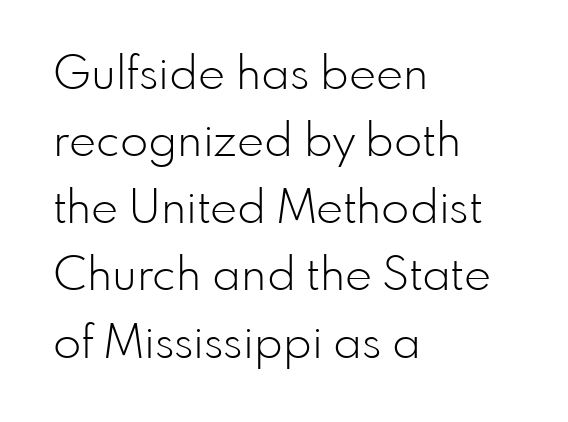
How would I describe the line gaps? Plain and ordinary. Nothing unusual about the tracking: characters are spaced as the font intends. These lines are rendered in a variable-pitch font. Alignment: flush left. Summary of weight: not heavy and not bold. The designer went with a sans here, leaving each stem footless.
